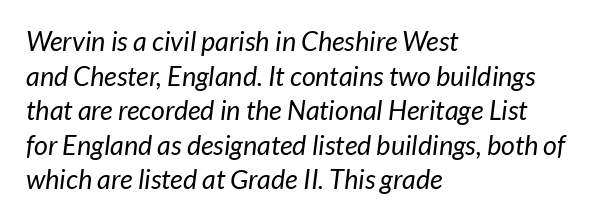
Short and long lines alike share a common starting point at left. Successive baselines arrive at the customary interval. The font is comparable to plain body text, perhaps lighter. The gap between lines stays unmarked. The passage shown has conventional tracking throughout.
